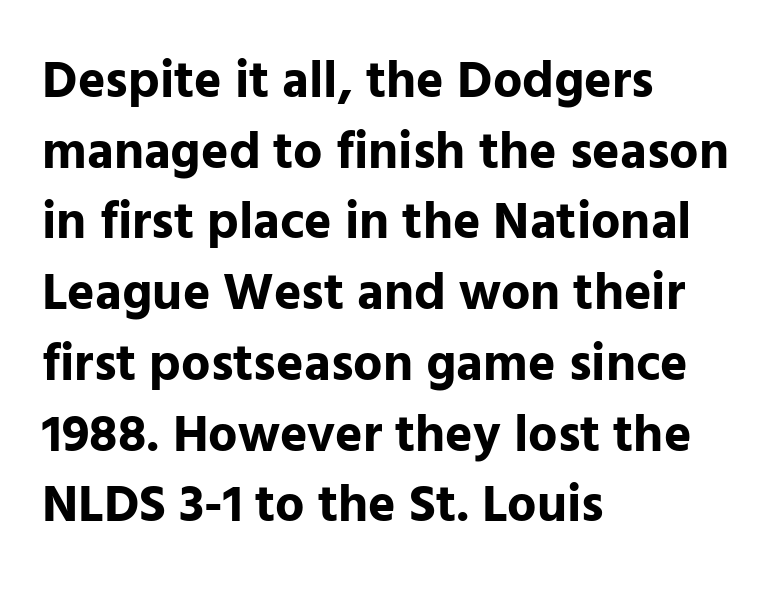
Q: Is the text bold? A: Yes.
Q: Is the text italic (slanted)? A: No, it is upright.
Q: Is the typeface a serif or a sans-serif typeface? A: Sans-serif.
Q: Is the text underlined? A: No.
Q: How is the paragraph aligned? A: Left-aligned.
Q: Is the spacing between letters normal or unusually wide? A: Normal.
Q: Is the spacing between lines tight, normal or loose? A: Normal.
Q: Width (condensed, normal, or wide)? A: Normal.
Q: Stroke contrast? A: Low.
Q: x-height? A: Medium.
Q: Monospaced? A: No.
